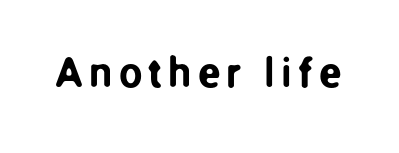
{"serif": "no", "italic": "no", "width": "normal", "stroke_contrast": "low", "x_height": "medium", "monospaced": "no", "underline": "no", "glyph_px": 42}
